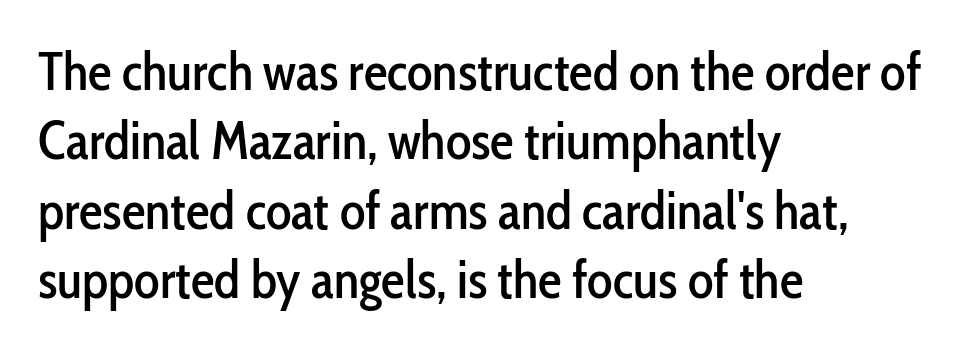
{"serif": "no", "italic": "no", "width": "condensed", "stroke_contrast": "low", "x_height": "medium", "monospaced": "no", "underline": "no", "align": "left", "line_spacing": "normal", "line_spacing_ratio": 1.31, "letter_spacing": "normal", "letter_spacing_em": 0.0, "glyph_px": 53}
